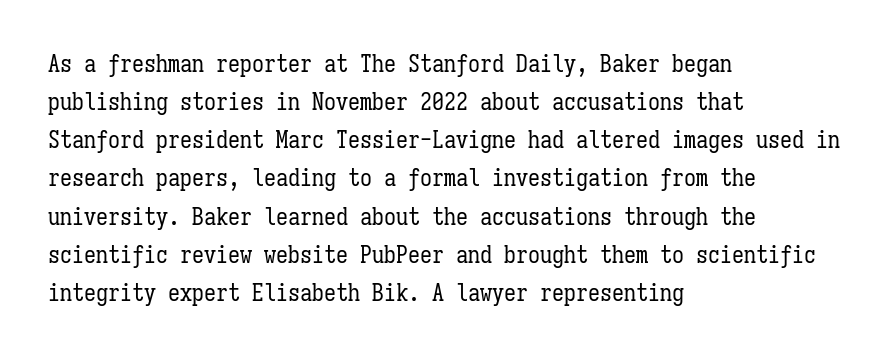
Is there much room between lines? A standard amount, neither cramped nor airy. A roman cut, with each character standing at attention. How are the letters spaced? Ordinarily, with no added tracking. This rendering features lettering with no underline. The paragraph shown leans on its left margin. The weight tops out at a normal text grade.
